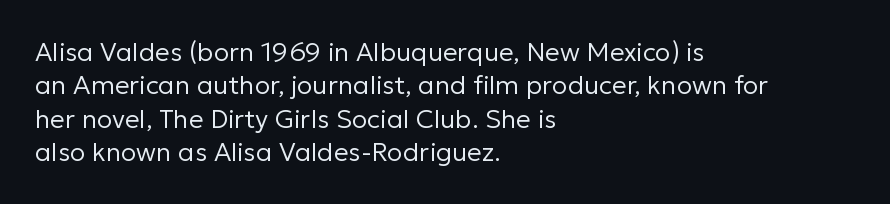
Q: Is the text bold? A: No.
Q: Is the text italic (slanted)? A: No, it is upright.
Q: Is the text underlined? A: No.
Q: How is the paragraph aligned? A: Left-aligned.
Q: Is the spacing between letters normal or unusually wide? A: Normal.
Q: Is the spacing between lines tight, normal or loose? A: Normal.
